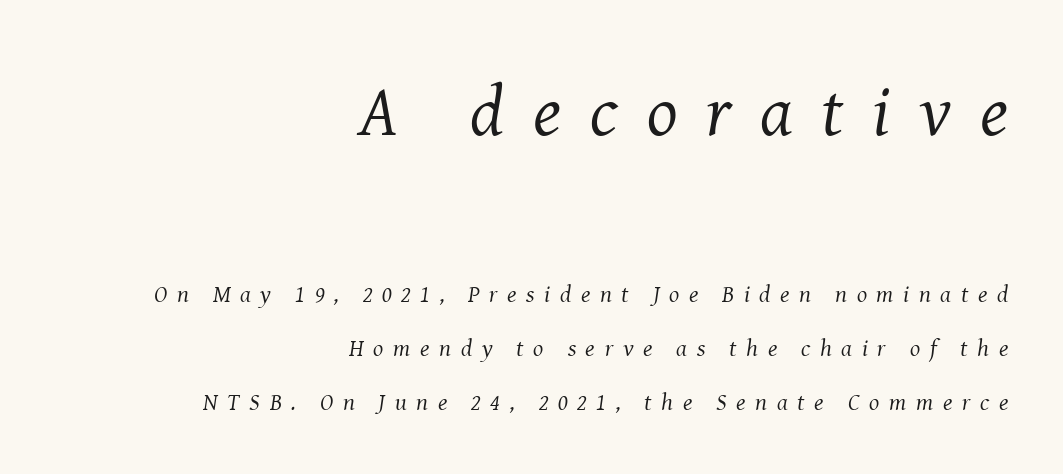
Q: Is the text bold? A: No.
Q: Is the text italic (slanted)? A: Yes, it leans right by about 8 degrees.
Q: Is the typeface a serif or a sans-serif typeface? A: Serif.
Q: Is the text underlined? A: No.
Q: How is the paragraph aligned? A: Right-aligned.
Q: Is the spacing between letters normal or unusually wide? A: Unusually wide.
Q: Is the spacing between lines tight, normal or loose? A: Loose.
Q: Which block of text is set in a larger size, the first (top) or the second (bottom)? A: The first (top) one.
Q: Width (condensed, normal, or wide)? A: Normal.
Q: Stroke contrast? A: Medium.
Q: x-height? A: Medium.
Q: Monospaced? A: No.
